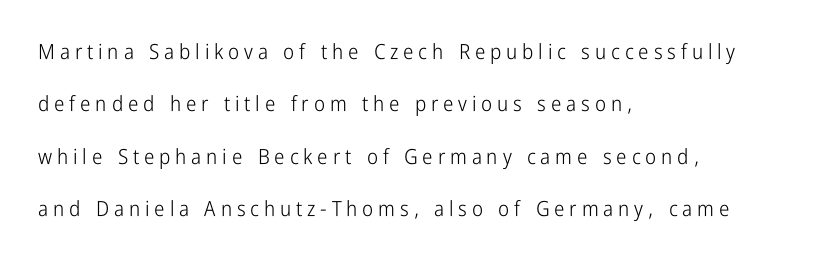
In terms of leading, this rendering errs on the spacious side. The baseline area is clear. These lines have a slow, spaced-out rhythm from letter to letter. Reading down the block, your eye returns to a fixed left position each line. Weight: in the light-to-regular range. Tall strokes in this sample are plumb rather than angled.
